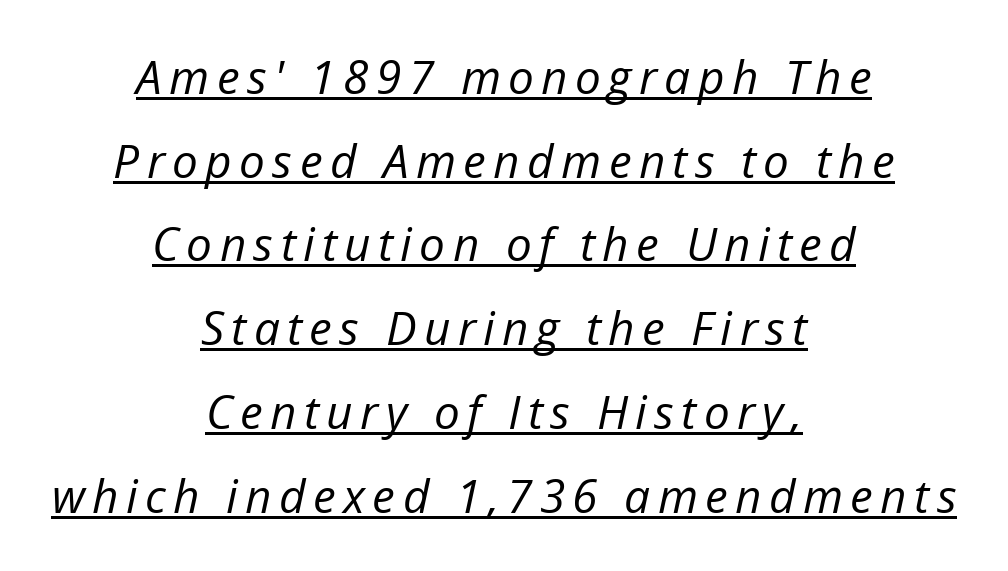
{"italic": "yes", "lean": "right", "slant_degrees": 12, "bold": "no", "weight": "regular", "width": "normal", "stroke_contrast": "low", "x_height": "medium", "monospaced": "no", "underline": "yes", "align": "center", "line_spacing_ratio": 1.82, "glyph_px": 46}
